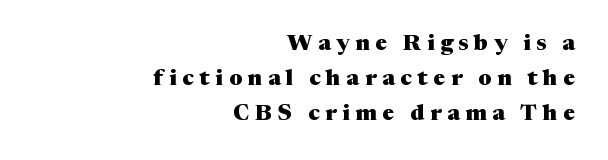
The image shows 22 px bold type, upright; set right-aligned, normal line spacing (1.6x), unusually wide letter spacing (+0.26 em), not underlined.
